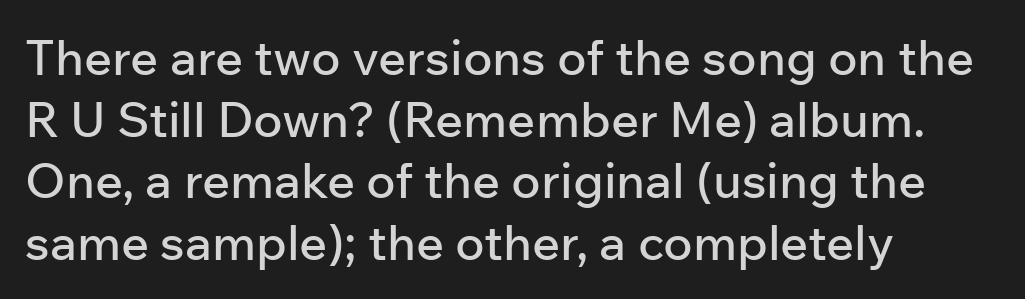
{"serif": "no", "italic": "no", "width": "normal", "stroke_contrast": "low", "x_height": "medium", "monospaced": "no", "underline": "no", "align": "left", "line_spacing": "normal", "line_spacing_ratio": 1.26, "letter_spacing": "normal", "letter_spacing_em": 0.0, "glyph_px": 49}
